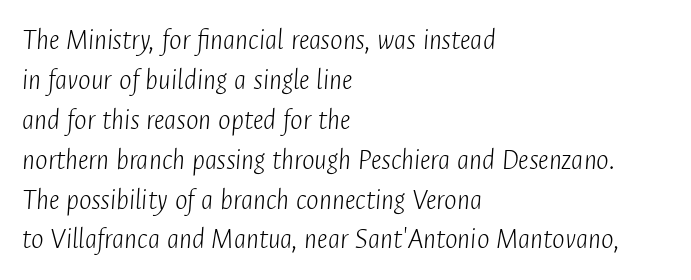
The image shows 30 px light, condensed type, italic (leaning right); set left-aligned, normal line spacing (1.33x), normal letter spacing, not underlined; low stroke contrast and a medium x-height.
